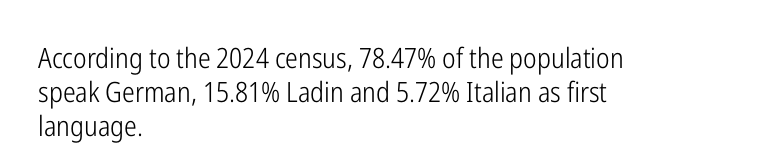
The image shows 28 px light, condensed sans-serif type, upright; set left-aligned, line spacing 1.21x, normal letter spacing, not underlined; low stroke contrast and a medium x-height.
